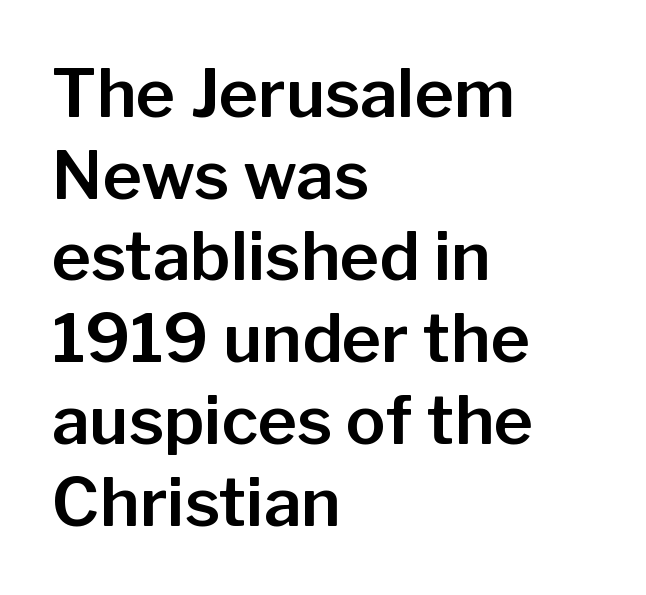
The image shows 67 px sans-serif type, upright; set left-aligned, line spacing 1.22x, normal letter spacing, not underlined; low stroke contrast and a medium x-height.
